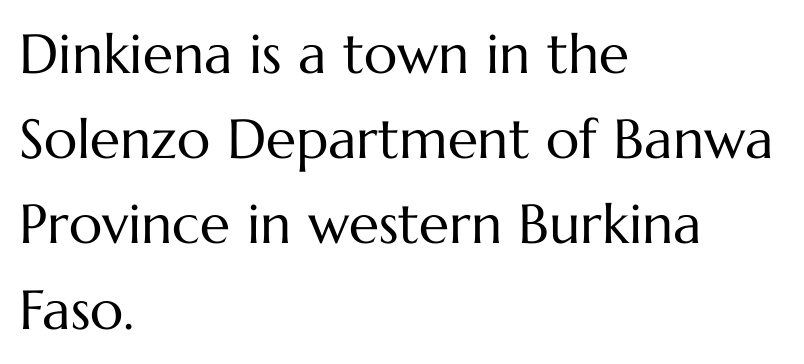
The image shows 55 px regular-weight type, upright; set left-aligned, normal line spacing (1.55x), normal letter spacing, not underlined; medium stroke contrast and a medium x-height.
